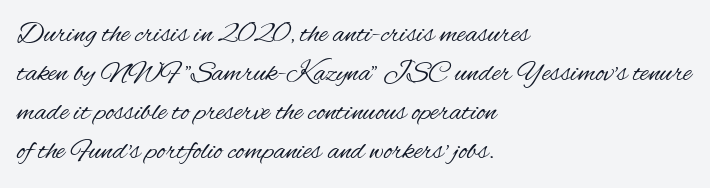
{"serif": "no", "bold": "no", "weight": "regular", "width": "condensed", "stroke_contrast": "medium", "x_height": "small", "monospaced": "no", "underline": "no", "align": "left", "line_spacing": "normal", "line_spacing_ratio": 1.34, "letter_spacing": "normal", "letter_spacing_em": 0.0, "glyph_px": 29}
